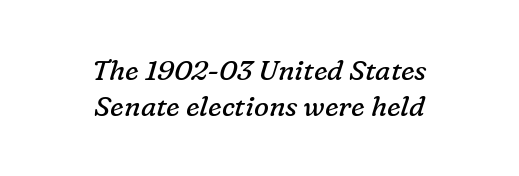
Check under the words: just untouched page. One-word summary of the alignment: center. Spacing verdict: proportional, widths tailored to each character. Quick note: interline space is typical. The letters carry serifs — small finishing strokes at the ends of their stems. These glyphs show unthickened strokes, regular width or finer.
